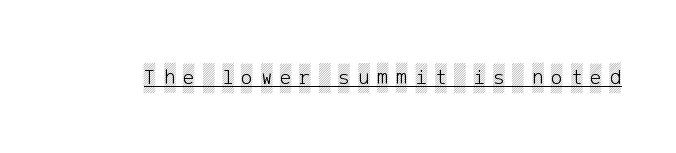
Underline: present. Spacing between characters has been opened up far beyond the box default. This sample uses an upright cut, with every glyph sitting square on the baseline.
